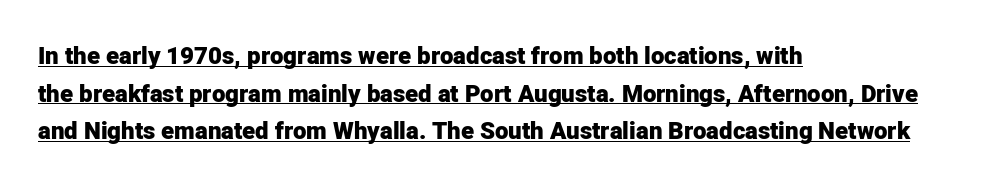
Q: Is the text bold? A: Yes.
Q: Is the text italic (slanted)? A: No, it is upright.
Q: Is the text underlined? A: Yes.
Q: How is the paragraph aligned? A: Left-aligned.
Q: Is the spacing between letters normal or unusually wide? A: Normal.
Q: Is the spacing between lines tight, normal or loose? A: Normal.
